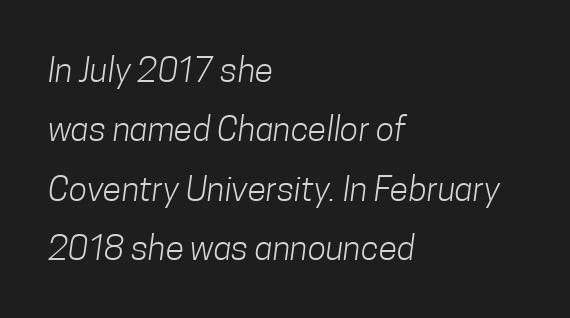
Q: Is the text bold? A: No.
Q: Is the typeface a serif or a sans-serif typeface? A: Sans-serif.
Q: Is the text underlined? A: No.
Q: How is the paragraph aligned? A: Left-aligned.
Q: Is the spacing between letters normal or unusually wide? A: Normal.
Q: Width (condensed, normal, or wide)? A: Condensed.
Q: Stroke contrast? A: Low.
Q: x-height? A: Medium.
Q: Monospaced? A: No.
